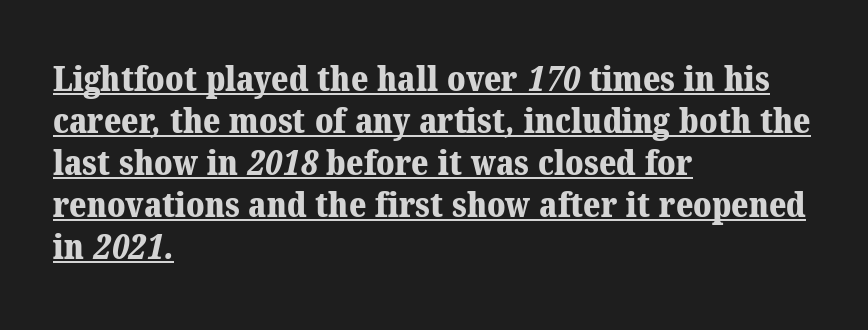
{"serif": "yes", "bold": "yes", "weight": "bold", "width": "normal", "stroke_contrast": "medium", "x_height": "medium", "monospaced": "no", "underline": "yes", "align": "left", "line_spacing_ratio": 1.2, "letter_spacing": "normal", "letter_spacing_em": 0.0, "glyph_px": 35}
